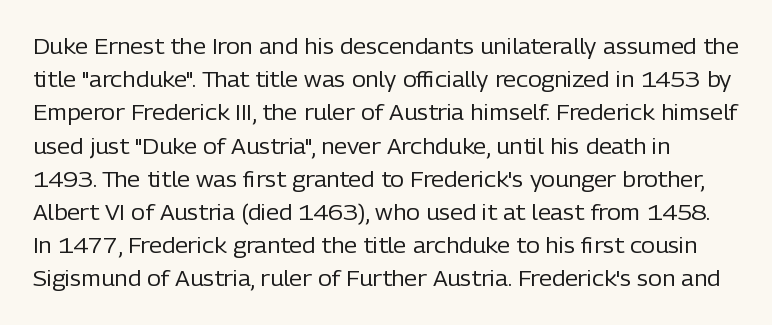
The letters look calm and open, with moderate or lighter stems. Ascenders rise straight up at ninety degrees. A typesetter would call this leading conventional body-copy spacing. Nothing unusual about the tracking: characters are spaced as the font intends. Anything drawn beneath the words? Only blank space.
